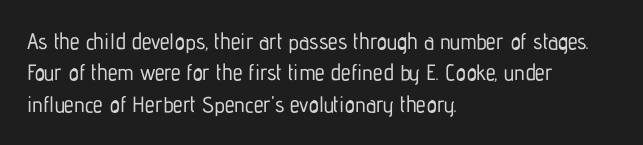
Quick note: underline off. Interline gaps are of average width in this sample. Notice how the stems are strictly vertical — no italics here. How are the letters spaced? Ordinarily, with no added tracking. The lines are quadded left.
